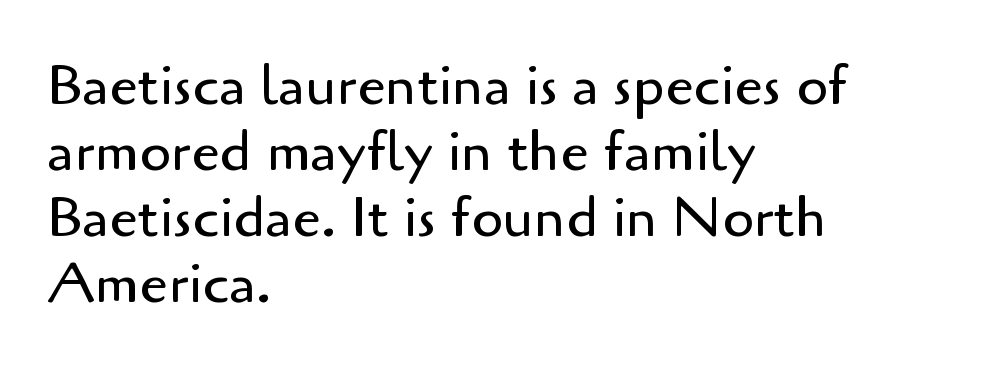
{"serif": "no", "italic": "no", "bold": "no", "weight": "regular", "width": "normal", "stroke_contrast": "low", "x_height": "small", "monospaced": "no", "underline": "no", "align": "left", "line_spacing_ratio": 1.16, "letter_spacing": "normal", "letter_spacing_em": 0.0, "glyph_px": 57}
